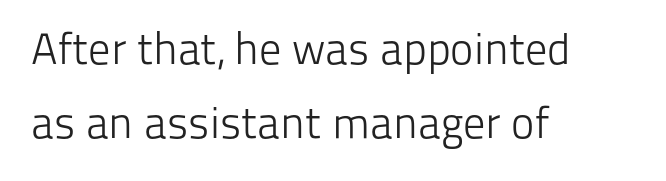
The image shows 44 px light sans-serif type, upright; set left-aligned, normal line spacing (1.69x), normal letter spacing, not underlined; low stroke contrast and a medium x-height.
